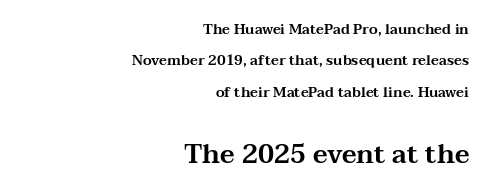
Q: Is the text italic (slanted)? A: No, it is upright.
Q: Is the text underlined? A: No.
Q: How is the paragraph aligned? A: Right-aligned.
Q: Is the spacing between letters normal or unusually wide? A: Normal.
Q: Is the spacing between lines tight, normal or loose? A: Loose.
Q: Which block of text is set in a larger size, the first (top) or the second (bottom)? A: The second (bottom) one.
